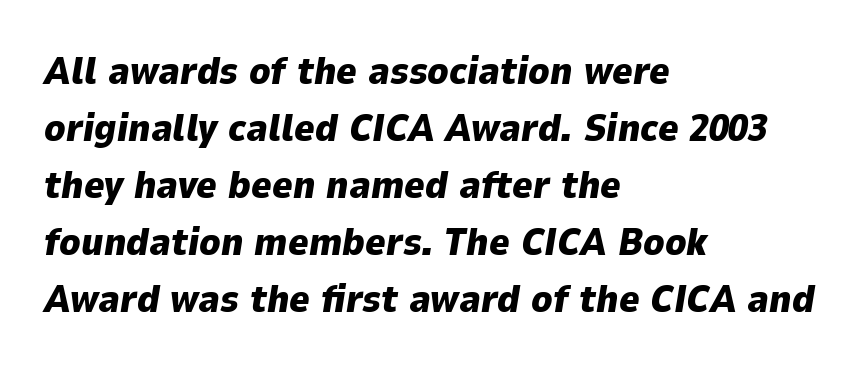
Q: Is the text bold? A: Yes.
Q: Is the text italic (slanted)? A: Yes, it leans right by about 9 degrees.
Q: Is the text underlined? A: No.
Q: How is the paragraph aligned? A: Left-aligned.
Q: Is the spacing between letters normal or unusually wide? A: Normal.
Q: Is the spacing between lines tight, normal or loose? A: Normal.
Q: Width (condensed, normal, or wide)? A: Normal.
Q: Stroke contrast? A: Low.
Q: x-height? A: Medium.
Q: Monospaced? A: No.
